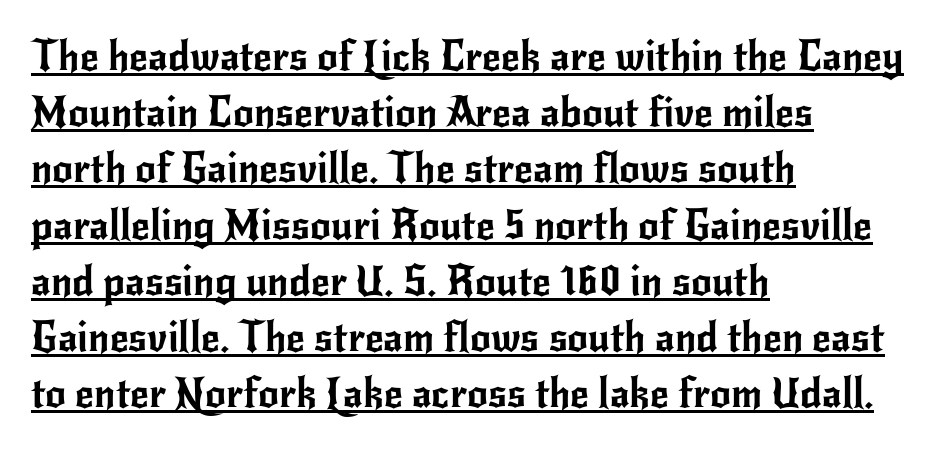
Q: Is the text italic (slanted)? A: No, it is upright.
Q: Is the typeface a serif or a sans-serif typeface? A: Sans-serif.
Q: Is the text underlined? A: Yes.
Q: How is the paragraph aligned? A: Left-aligned.
Q: Is the spacing between letters normal or unusually wide? A: Normal.
Q: Is the spacing between lines tight, normal or loose? A: Normal.
Q: Width (condensed, normal, or wide)? A: Normal.
Q: Stroke contrast? A: Low.
Q: x-height? A: Small.
Q: Monospaced? A: No.
